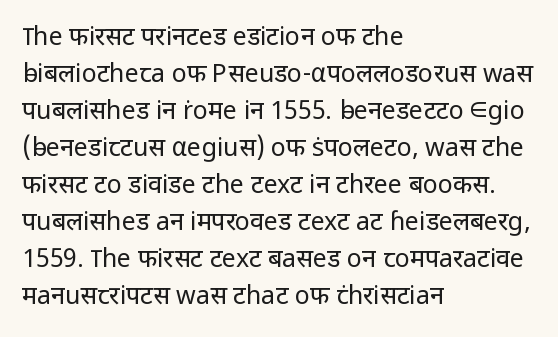
A typesetter would call this leading conventional body-copy spacing. Descender tails drop into unmarked territory. Visually the block forms a straight wall on the left and a jagged coastline on the right. Do the letters lean? They stand straight.
